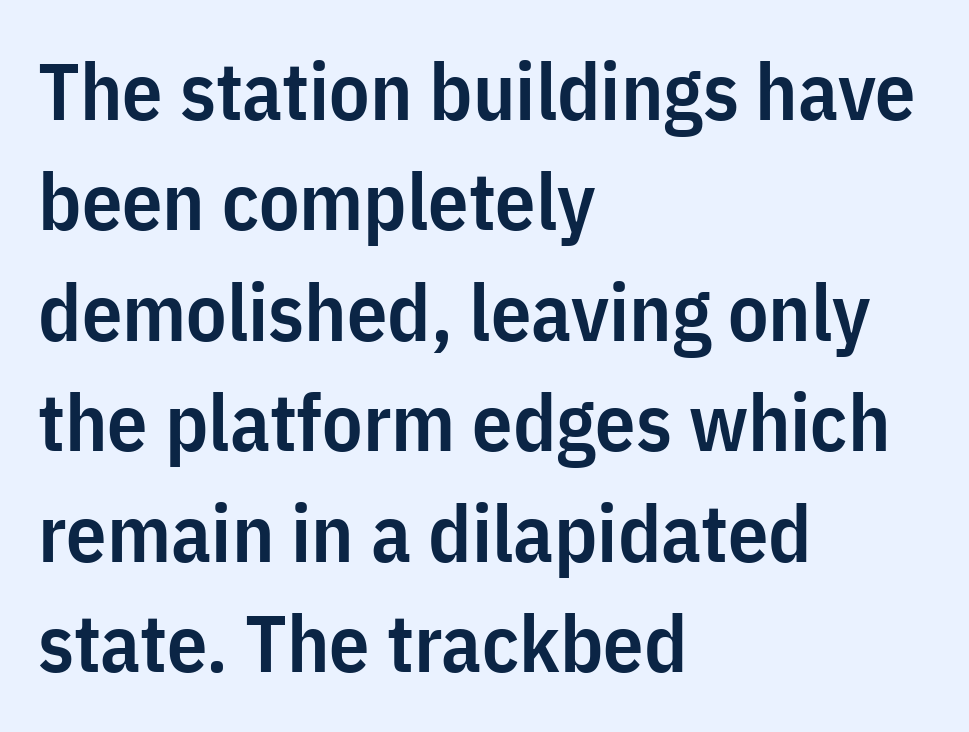
{"serif": "no", "italic": "no", "bold": "semi", "weight": "semibold", "width": "condensed", "stroke_contrast": "low", "x_height": "medium", "monospaced": "no", "underline": "no", "align": "left", "line_spacing": "normal", "line_spacing_ratio": 1.38, "letter_spacing": "normal", "letter_spacing_em": 0.0, "glyph_px": 80}
